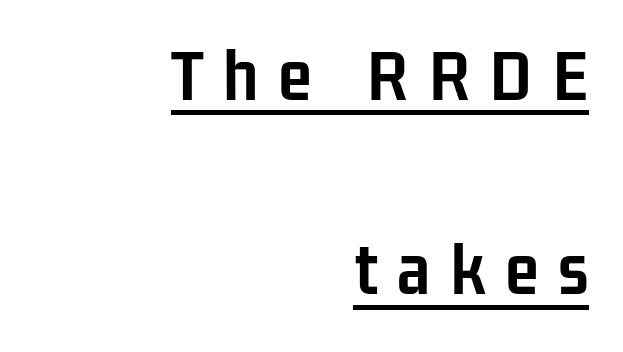
The image shows 78 px semibold, condensed sans-serif type, upright; set right-aligned, loose line spacing (2.49x), unusually wide letter spacing (+0.25 em), underlined; low stroke contrast and a medium x-height.
